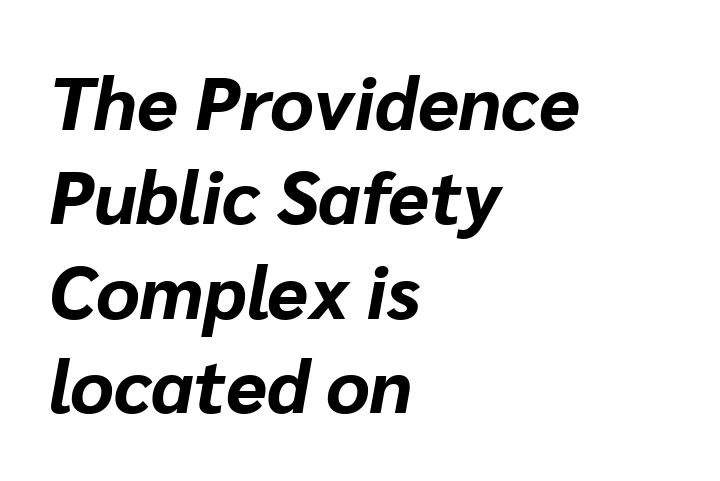
The image shows 75 px bold type, italic (leaning right); set left-aligned, normal line spacing (1.26x), normal letter spacing, not underlined; low stroke contrast and a medium x-height.
